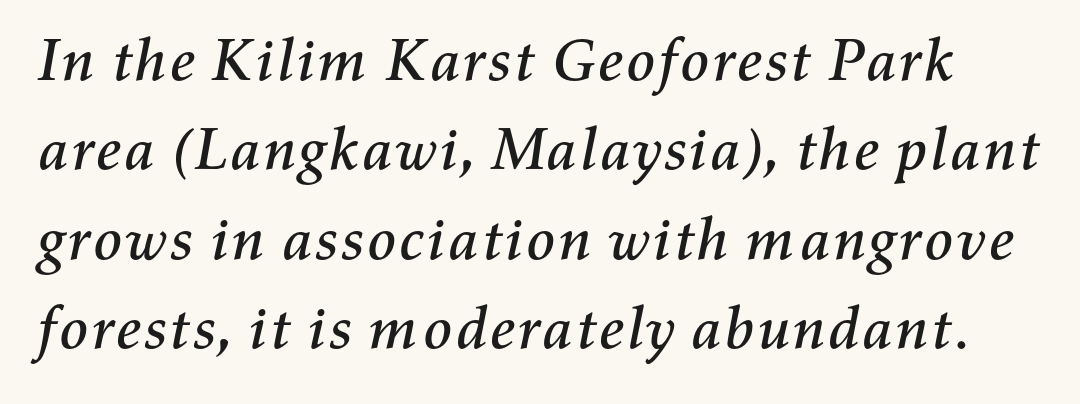
{"italic": "yes", "lean": "right", "slant_degrees": 11, "width": "normal", "stroke_contrast": "medium", "x_height": "medium", "monospaced": "no", "underline": "no", "line_spacing": "normal", "line_spacing_ratio": 1.49, "letter_spacing": "normal", "letter_spacing_em": 0.0, "glyph_px": 60}
